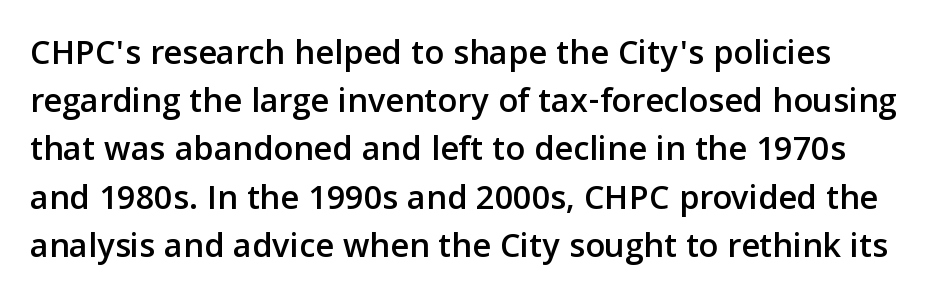
The image shows 36 px sans-serif type, upright; set normal line spacing (1.34x), normal letter spacing, not underlined; low stroke contrast and a medium x-height.
